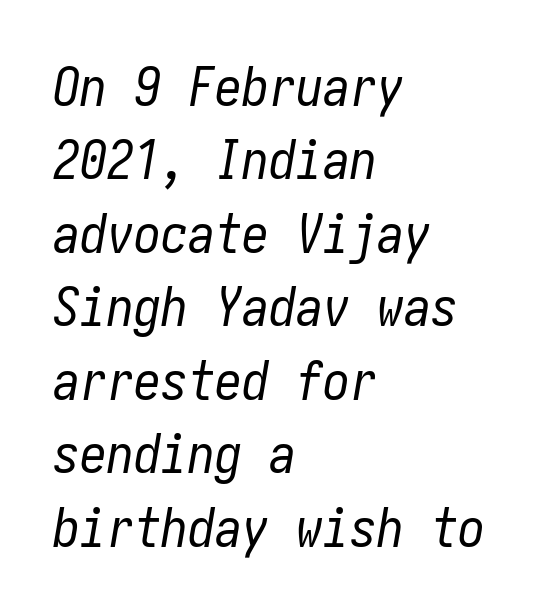
The image shows 54 px regular-weight, condensed type, italic (leaning right); set left-aligned, normal line spacing (1.36x), normal letter spacing, not underlined; low stroke contrast and a medium x-height.
